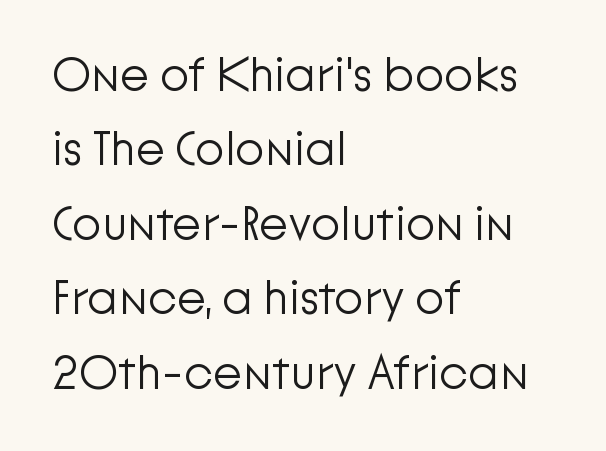
One glance says typical: line gaps are just what's usual. Character widths vary here, with narrow letters taking less room than wide ones. The text was rendered using a sans face with plain stroke endings. The words here are not underlined.
